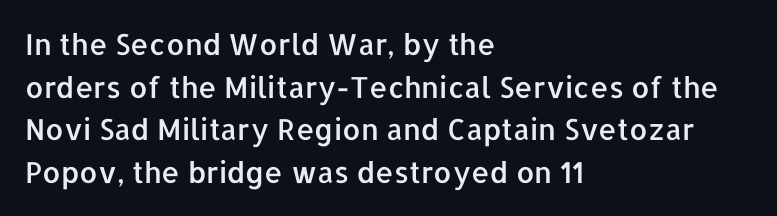
{"serif": "no", "italic": "no", "width": "normal", "stroke_contrast": "low", "x_height": "medium", "monospaced": "no", "underline": "no", "align": "left", "line_spacing": "normal", "line_spacing_ratio": 1.47, "letter_spacing": "normal", "letter_spacing_em": 0.0, "glyph_px": 29}
